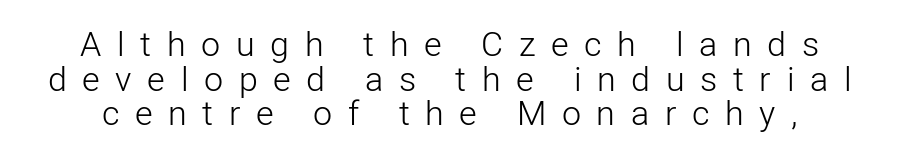
Compared with a typical body face, this is equally light or lighter still. Do the characters align in a grid? No, the font is proportional. Baseline-to-baseline distance is barely more than the letter height. Short note: letters widely spaced.
